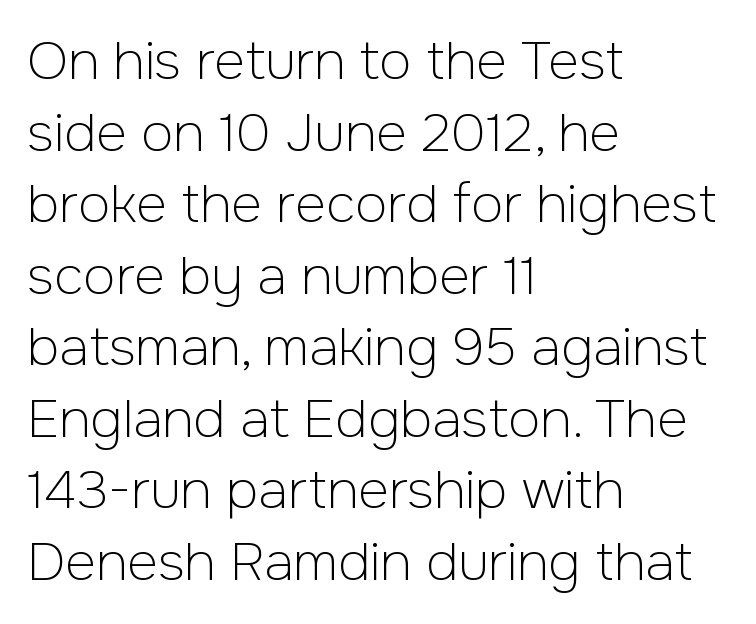
The image shows 53 px light sans-serif type, upright; set left-aligned, normal line spacing (1.35x), normal letter spacing, not underlined; low stroke contrast and a medium x-height.
